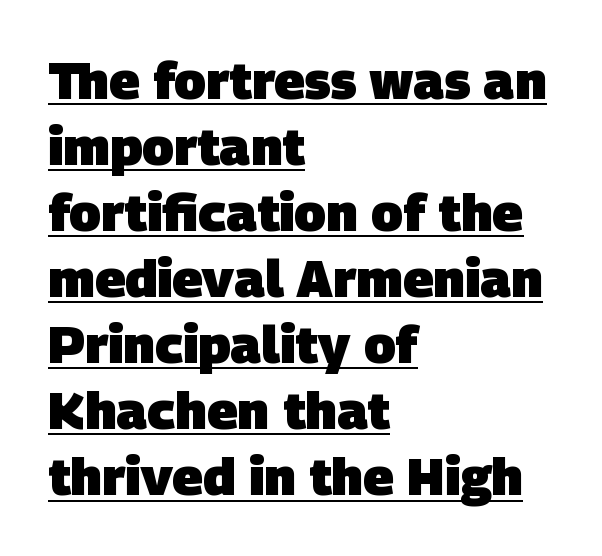
Q: Is the text bold? A: Yes.
Q: Is the typeface a serif or a sans-serif typeface? A: Sans-serif.
Q: Is the text underlined? A: Yes.
Q: How is the paragraph aligned? A: Left-aligned.
Q: Is the spacing between letters normal or unusually wide? A: Normal.
Q: Is the spacing between lines tight, normal or loose? A: Normal.
Q: Width (condensed, normal, or wide)? A: Normal.
Q: Stroke contrast? A: Low.
Q: x-height? A: Large.
Q: Monospaced? A: No.
